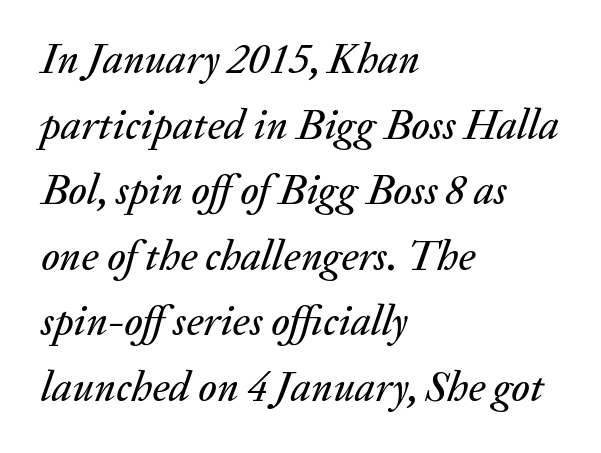
Where is the straight margin? On the left. Notice how descenders clear the ascenders below comfortably — that's standard leading. Style check: oblique. Bare-footed words on every line.
